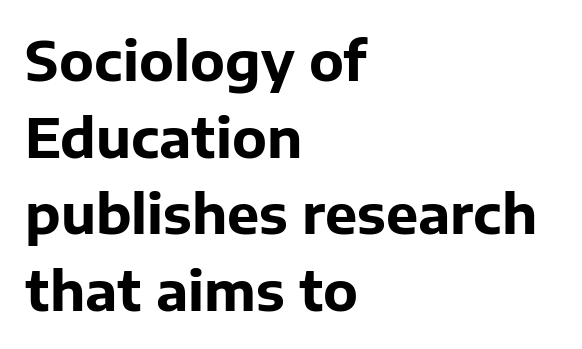
The image shows 54 px bold sans-serif type, upright; set left-aligned, normal line spacing (1.42x), normal letter spacing, not underlined; low stroke contrast and a medium x-height.
